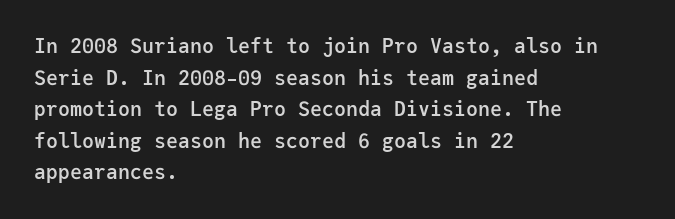
Q: Is the text bold? A: Semi-bold.
Q: Is the text italic (slanted)? A: No, it is upright.
Q: Is the text underlined? A: No.
Q: How is the paragraph aligned? A: Left-aligned.
Q: Is the spacing between letters normal or unusually wide? A: Normal.
Q: Is the spacing between lines tight, normal or loose? A: Normal.
